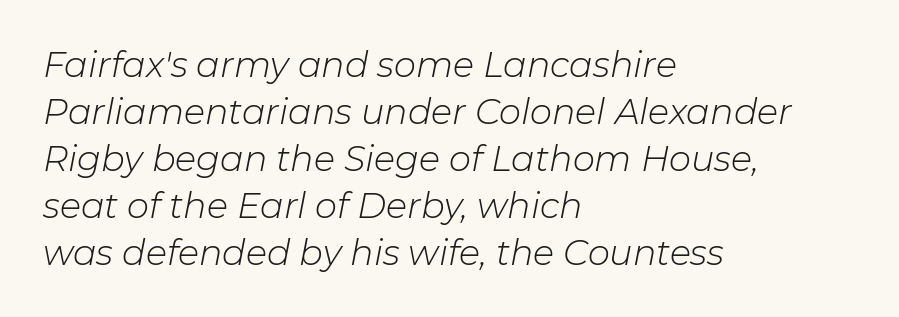
Think of a printed novel: that variable character pitch is what you see here. The text block is weighted toward the left margin, trailing off unevenly rightward. The typography opts for an oblique posture over an upright one. Compared with typical body copy, the letter spacing here is the same. The rendering uses a moderate line-height, typical for paragraphs.
